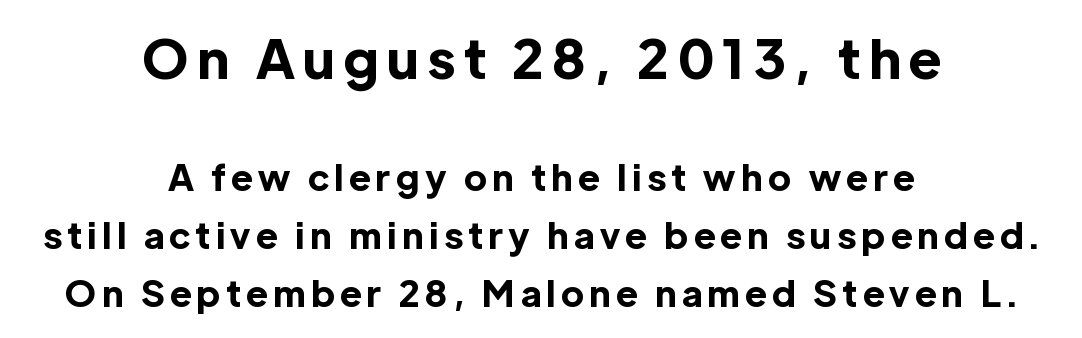
Descender tails drop into unmarked territory. Here the designer chose a conventional face with non-uniform glyph widths. The type family on display is of the sans-serif kind. Alignment: centered. The emphasis by scale lands on block number one, above.
